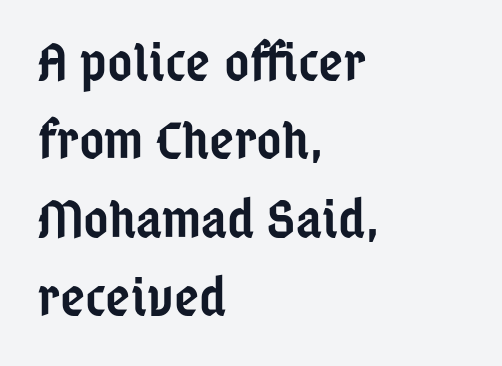
{"serif": "no", "italic": "no", "bold": "semi", "weight": "semibold", "width": "condensed", "stroke_contrast": "low", "x_height": "medium", "monospaced": "no", "underline": "no", "align": "left", "line_spacing": "normal", "line_spacing_ratio": 1.45, "letter_spacing": "normal", "letter_spacing_em": 0.0, "glyph_px": 54}
